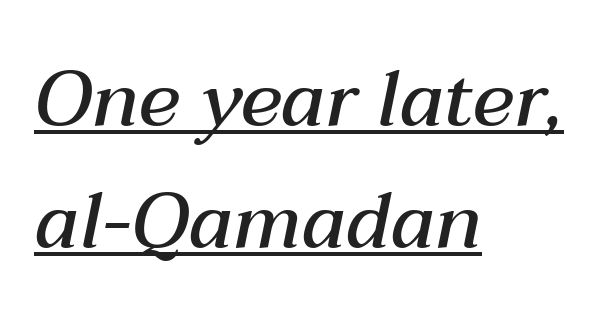
Q: Is the text bold? A: Semi-bold.
Q: Is the text italic (slanted)? A: Yes, it leans right by about 12 degrees.
Q: Is the text underlined? A: Yes.
Q: How is the paragraph aligned? A: Left-aligned.
Q: Is the spacing between letters normal or unusually wide? A: Normal.
Q: Is the spacing between lines tight, normal or loose? A: Normal.
Q: Width (condensed, normal, or wide)? A: Normal.
Q: Stroke contrast? A: Medium.
Q: x-height? A: Medium.
Q: Monospaced? A: No.
